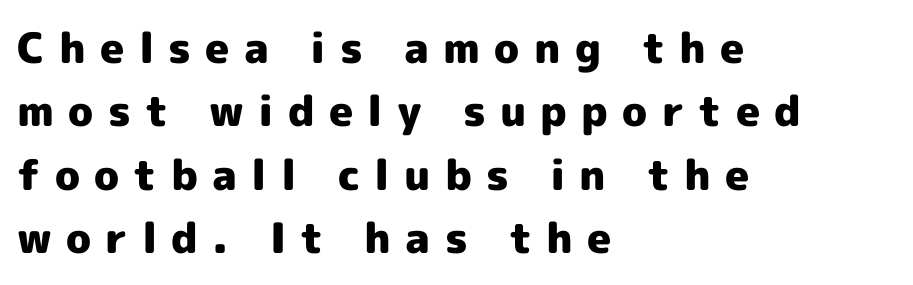
{"serif": "no", "italic": "no", "bold": "yes", "weight": "heavy", "width": "normal", "x_height": "medium", "monospaced": "no", "underline": "no", "align": "left", "line_spacing": "normal", "line_spacing_ratio": 1.51, "letter_spacing": "wide", "letter_spacing_em": 0.34, "glyph_px": 42}
